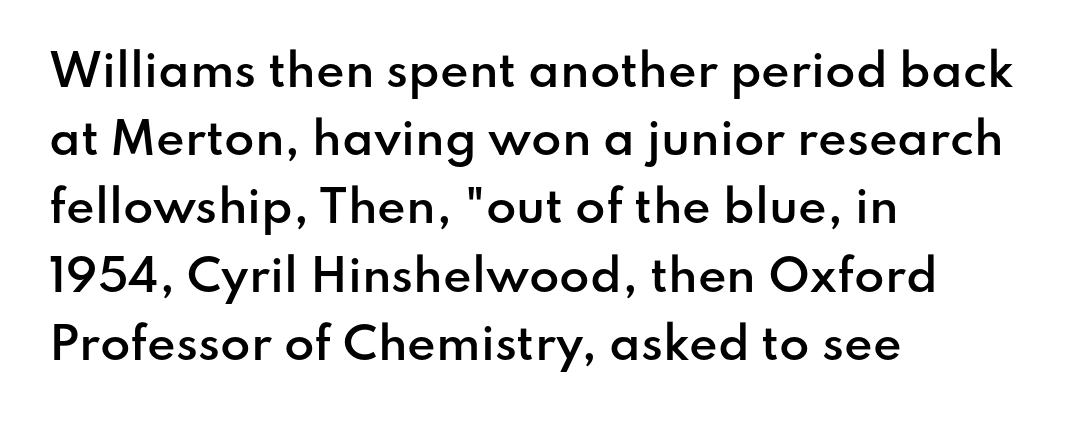
Q: Is the text bold? A: Semi-bold.
Q: Is the text italic (slanted)? A: No, it is upright.
Q: Is the typeface a serif or a sans-serif typeface? A: Sans-serif.
Q: Is the text underlined? A: No.
Q: How is the paragraph aligned? A: Left-aligned.
Q: Is the spacing between letters normal or unusually wide? A: Normal.
Q: Is the spacing between lines tight, normal or loose? A: Normal.
Q: Width (condensed, normal, or wide)? A: Normal.
Q: Stroke contrast? A: Low.
Q: x-height? A: Small.
Q: Monospaced? A: No.
